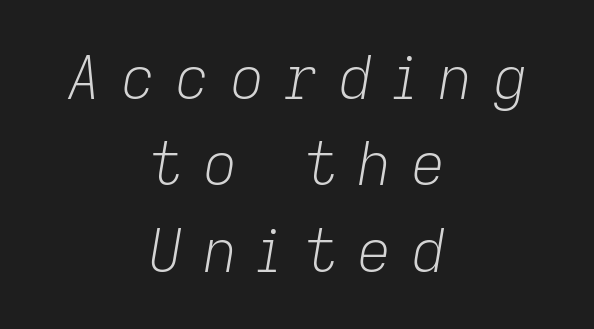
The image shows 60 px light type, italic (leaning right); set centered, normal line spacing (1.44x), unusually wide letter spacing (+0.33 em), not underlined; low stroke contrast and a medium x-height.
